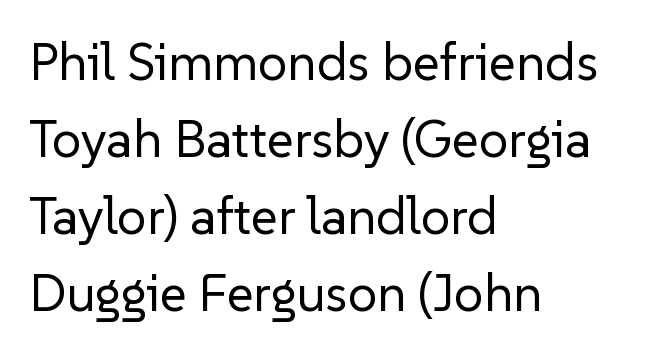
The image shows 52 px regular-weight sans-serif type, upright; set left-aligned, normal line spacing (1.48x), normal letter spacing, not underlined; low stroke contrast and a medium x-height.
